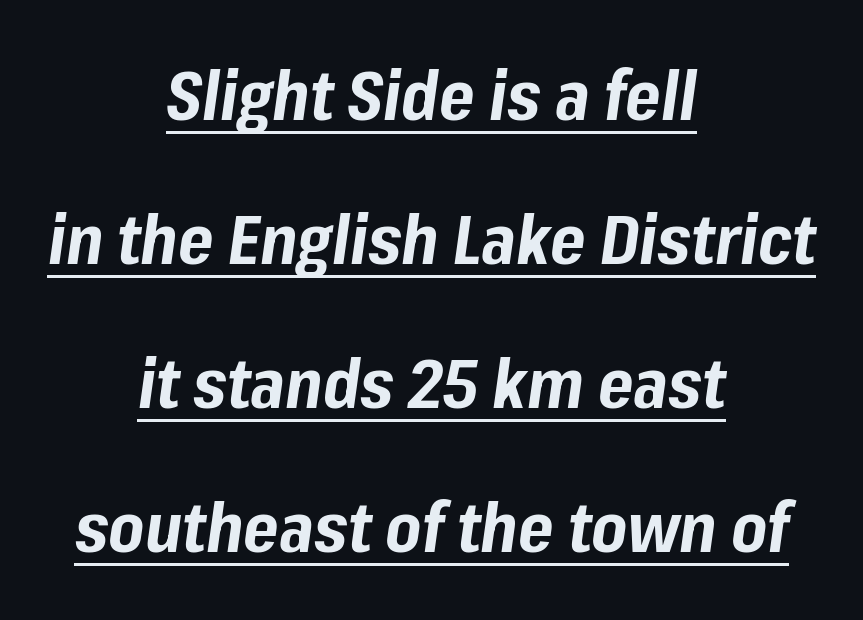
Its strokes are broad and dark, the hallmark of bold type. Whoever set this chose breathing room over compactness in the vertical rhythm. You can tell it's italic because the verticals aren't actually vertical. Between one letter and the next there's only the usual sliver of space. Spacing verdict: proportional, widths tailored to each character. Does the copy run flush right? No — it is centered line by line.
